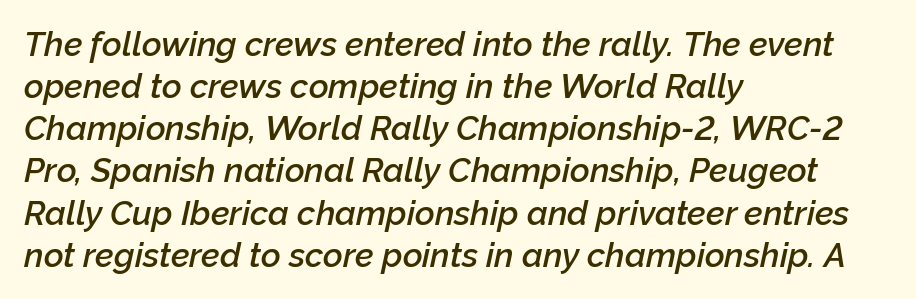
Q: Is the text bold? A: Semi-bold.
Q: Is the text italic (slanted)? A: Yes, it leans right by about 12 degrees.
Q: Is the text underlined? A: No.
Q: How is the paragraph aligned? A: Left-aligned.
Q: Is the spacing between letters normal or unusually wide? A: Normal.
Q: Width (condensed, normal, or wide)? A: Normal.
Q: Stroke contrast? A: Low.
Q: x-height? A: Medium.
Q: Monospaced? A: No.
